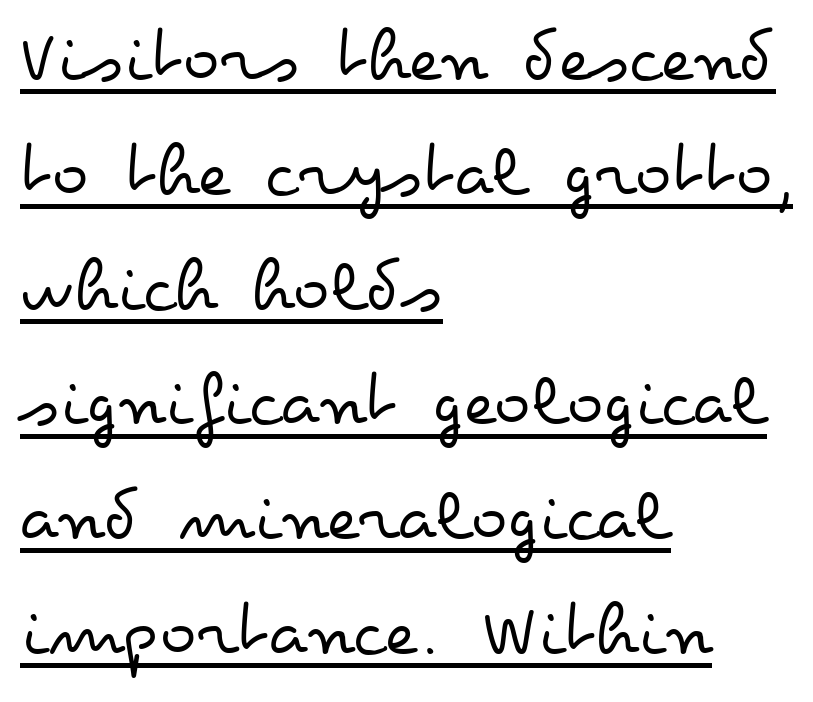
Characters follow at the spacing the type designer built in. Underlining? Definitely there. Looks like regular typesetting: each glyph gets only the width it needs. Every row of glyphs begins at an identical x-position on the left. Baseline-to-baseline distance is the conventional proportion of letter height. The cut favours lightness, reaching ordinary text weight at its darkest.
